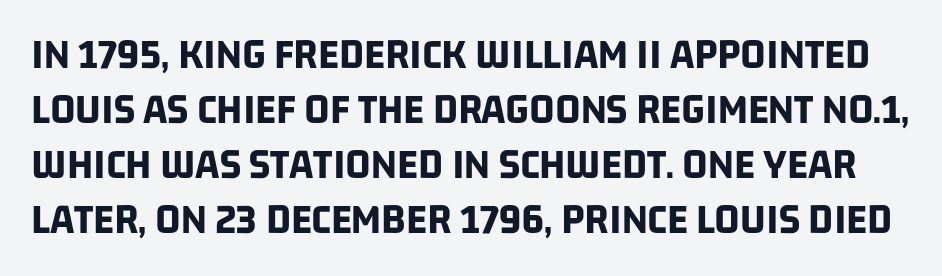
Type without underlining. This rendering employs a face without finishing strokes, i.e., a sans-serif. The rendering uses natural spacing where letterforms have individual widths. This rendering leaves character spacing at its baseline value. The rendering uses a bold face; every stroke is thick and dark.
